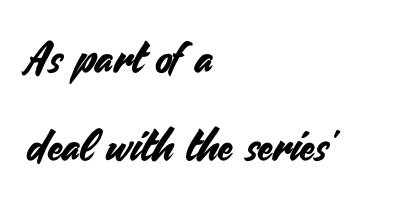
The image shows 43 px sans-serif type; set left-aligned, loose line spacing (2.04x), normal letter spacing, not underlined; medium stroke contrast and a small x-height.
